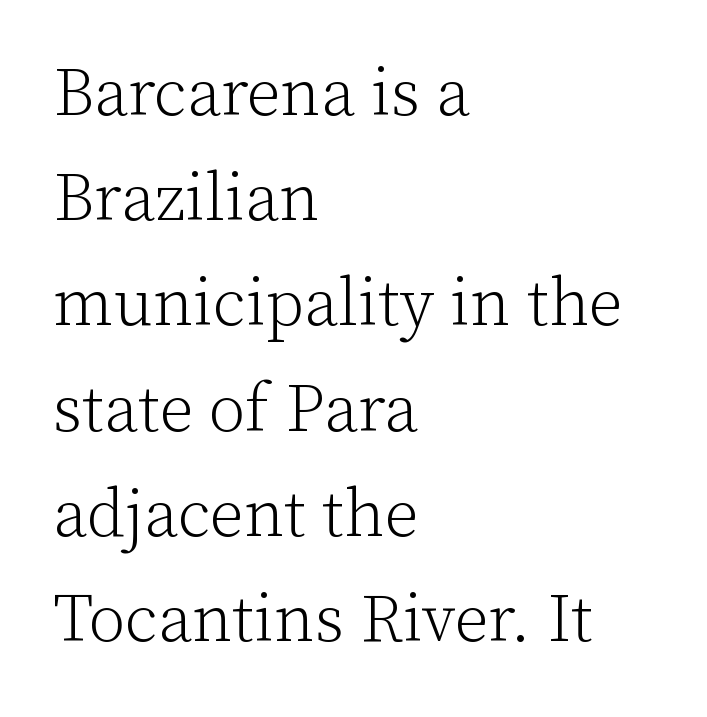
{"serif": "yes", "italic": "no", "bold": "no", "weight": "light", "width": "normal", "stroke_contrast": "low", "x_height": "medium", "monospaced": "no", "underline": "no", "align": "left", "line_spacing": "normal", "line_spacing_ratio": 1.57, "letter_spacing": "normal", "letter_spacing_em": 0.0, "glyph_px": 67}
